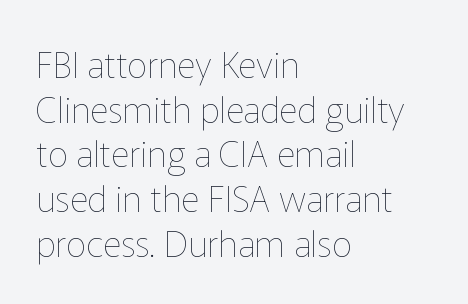
The image shows 36 px thin type, upright; set left-aligned, line spacing 1.24x, normal letter spacing, not underlined; low stroke contrast and a medium x-height.
